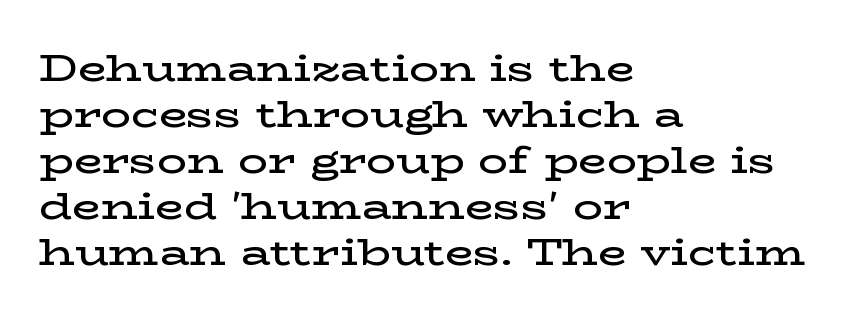
The image shows 37 px semibold, wide serif type, upright; set left-aligned, line spacing 1.24x, normal letter spacing, not underlined; low stroke contrast and a medium x-height.
